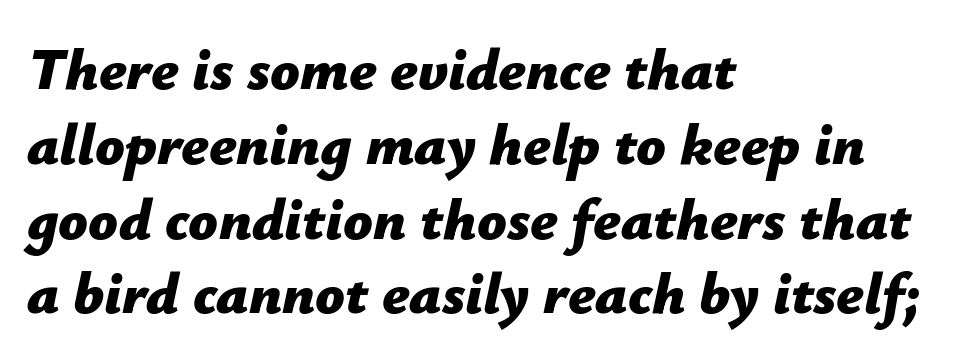
Q: Is the text bold? A: Yes.
Q: Is the text italic (slanted)? A: Yes, it leans right by about 12 degrees.
Q: Is the text underlined? A: No.
Q: How is the paragraph aligned? A: Left-aligned.
Q: Is the spacing between letters normal or unusually wide? A: Normal.
Q: Is the spacing between lines tight, normal or loose? A: Normal.
Q: Width (condensed, normal, or wide)? A: Normal.
Q: Stroke contrast? A: Low.
Q: x-height? A: Medium.
Q: Monospaced? A: No.
